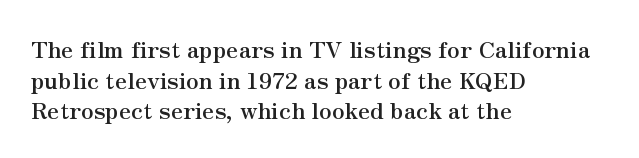
{"italic": "no", "bold": "yes", "underline": "no", "align": "left", "line_spacing": "normal", "line_spacing_ratio": 1.33, "letter_spacing": "normal", "letter_spacing_em": 0.0, "glyph_px": 23}
